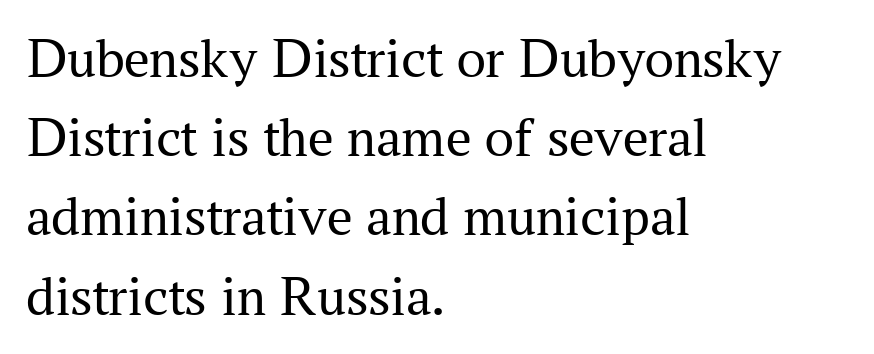
Q: Is the text bold? A: No.
Q: Is the text italic (slanted)? A: No, it is upright.
Q: Is the typeface a serif or a sans-serif typeface? A: Serif.
Q: Is the text underlined? A: No.
Q: How is the paragraph aligned? A: Left-aligned.
Q: Is the spacing between letters normal or unusually wide? A: Normal.
Q: Is the spacing between lines tight, normal or loose? A: Normal.
Q: Width (condensed, normal, or wide)? A: Normal.
Q: Stroke contrast? A: Medium.
Q: x-height? A: Medium.
Q: Monospaced? A: No.
